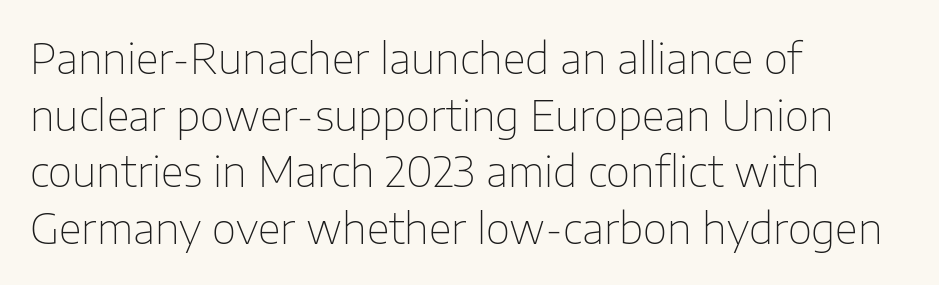
A bare baseline throughout the passage. The rendering keeps characters at their native spacing. Examine the stroke ends and you'll find no serifs. The passage shown is not bold in any degree.
